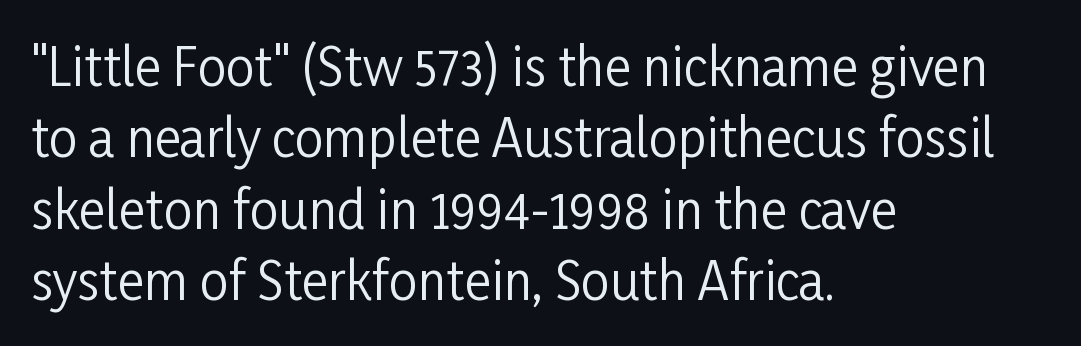
Q: Is the text bold? A: No.
Q: Is the text italic (slanted)? A: No, it is upright.
Q: Is the typeface a serif or a sans-serif typeface? A: Sans-serif.
Q: Is the text underlined? A: No.
Q: How is the paragraph aligned? A: Left-aligned.
Q: Is the spacing between letters normal or unusually wide? A: Normal.
Q: Is the spacing between lines tight, normal or loose? A: Normal.
Q: Width (condensed, normal, or wide)? A: Condensed.
Q: Stroke contrast? A: Low.
Q: x-height? A: Medium.
Q: Monospaced? A: No.
